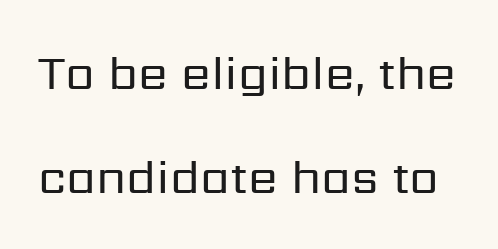
Q: Is the text bold? A: No.
Q: Is the text italic (slanted)? A: No, it is upright.
Q: Is the typeface a serif or a sans-serif typeface? A: Sans-serif.
Q: Is the text underlined? A: No.
Q: Is the spacing between letters normal or unusually wide? A: Normal.
Q: Is the spacing between lines tight, normal or loose? A: Loose.
Q: Width (condensed, normal, or wide)? A: Normal.
Q: Stroke contrast? A: Low.
Q: x-height? A: Medium.
Q: Monospaced? A: No.
